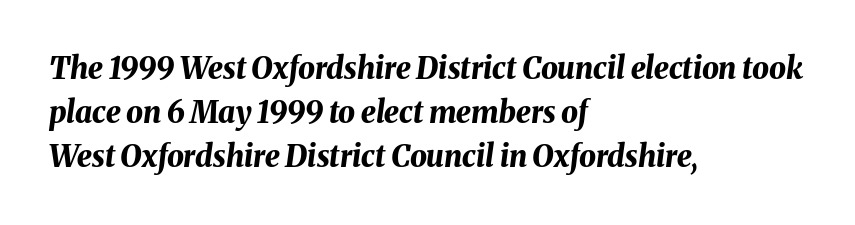
The image shows 30 px bold type, italic (leaning right); set left-aligned, normal line spacing (1.46x), normal letter spacing, not underlined; medium stroke contrast and a medium x-height.
